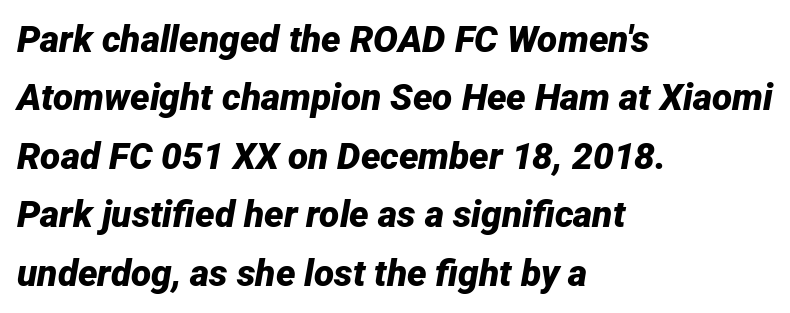
Q: Is the text bold? A: Yes.
Q: Is the text italic (slanted)? A: Yes, it leans right by about 12 degrees.
Q: Is the text underlined? A: No.
Q: How is the paragraph aligned? A: Left-aligned.
Q: Is the spacing between letters normal or unusually wide? A: Normal.
Q: Is the spacing between lines tight, normal or loose? A: Normal.
Q: Width (condensed, normal, or wide)? A: Normal.
Q: Stroke contrast? A: Low.
Q: x-height? A: Medium.
Q: Monospaced? A: No.
